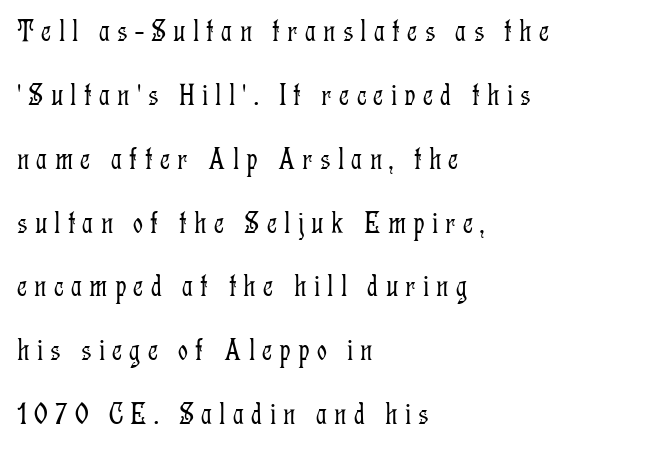
The image shows 31 px light, condensed serif type, upright; set left-aligned, loose line spacing (2.06x), unusually wide letter spacing (+0.23 em), not underlined; low stroke contrast and a medium x-height.
